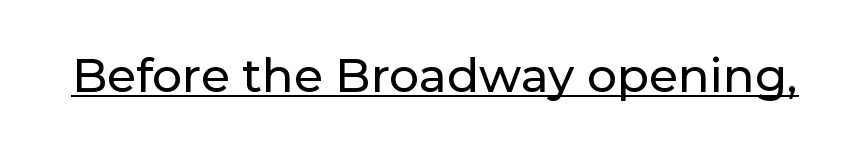
Q: Is the text italic (slanted)? A: No, it is upright.
Q: Is the typeface a serif or a sans-serif typeface? A: Sans-serif.
Q: Is the text underlined? A: Yes.
Q: Is the spacing between letters normal or unusually wide? A: Normal.
Q: Width (condensed, normal, or wide)? A: Normal.
Q: Stroke contrast? A: Low.
Q: x-height? A: Medium.
Q: Monospaced? A: No.
